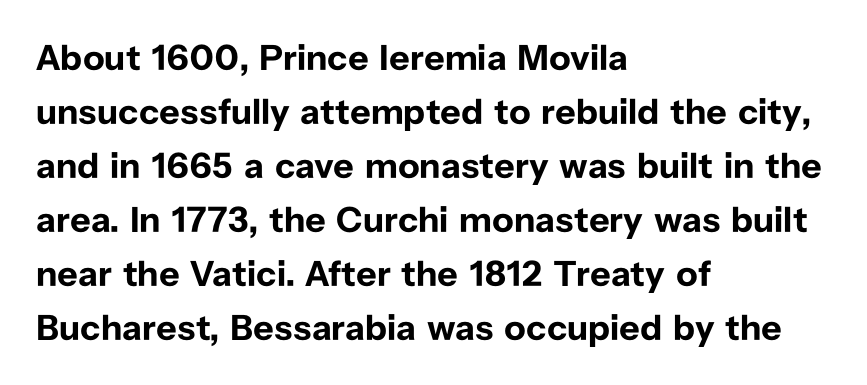
{"serif": "no", "italic": "no", "bold": "yes", "weight": "bold", "width": "normal", "stroke_contrast": "low", "x_height": "medium", "monospaced": "no", "underline": "no", "align": "left", "line_spacing": "normal", "line_spacing_ratio": 1.5, "letter_spacing": "normal", "letter_spacing_em": 0.0, "glyph_px": 36}
